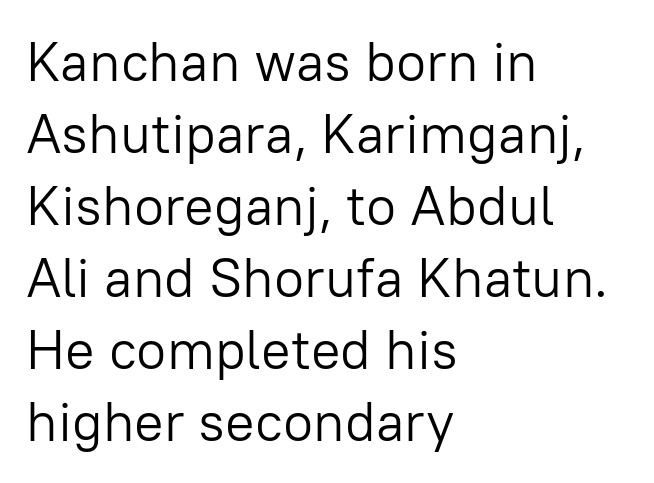
Nope, not italic — everything's standing straight. No word sits above an underline. Each letter keeps its own natural width here, so spacing adapts to shape. Line beginnings align vertically; line endings do not.
